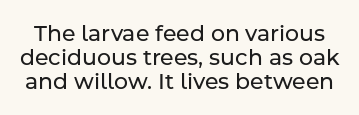
The image shows 22 px text type, upright; set tight line spacing (1.1x), normal letter spacing, not underlined.
